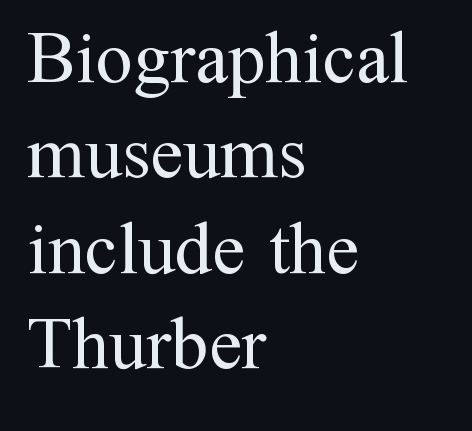
Heft: none added — not bold. Underline: absent. Do the letters lean? They stand straight. Leading matches the norm, producing a regular column. Is this a fixed-width face? No — the glyphs have proportional, varying widths.
